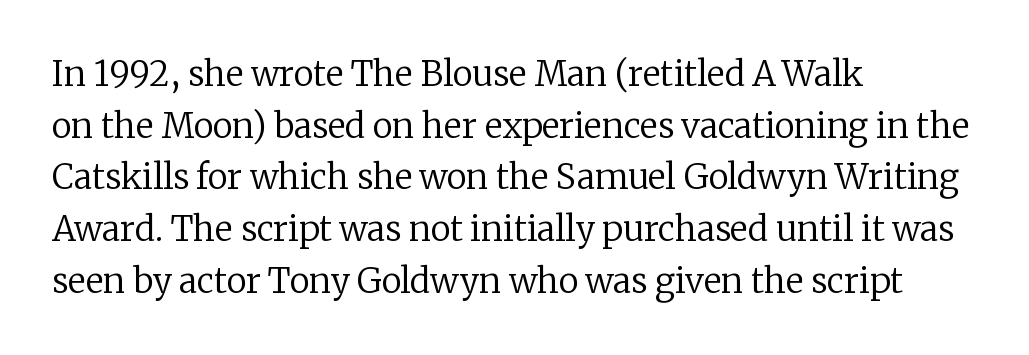
The image shows 34 px regular-weight serif type, upright; set left-aligned, normal line spacing (1.52x), normal letter spacing, not underlined; low stroke contrast and a medium x-height.
